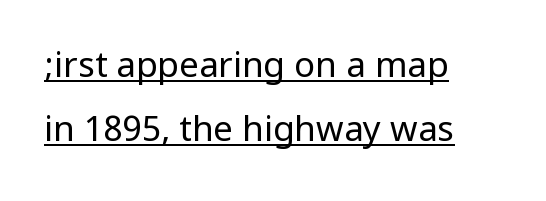
{"serif": "no", "italic": "no", "bold": "no", "weight": "regular", "width": "condensed", "stroke_contrast": "low", "underline": "yes", "align": "left", "line_spacing_ratio": 1.83, "letter_spacing": "normal", "letter_spacing_em": 0.0, "glyph_px": 35}
